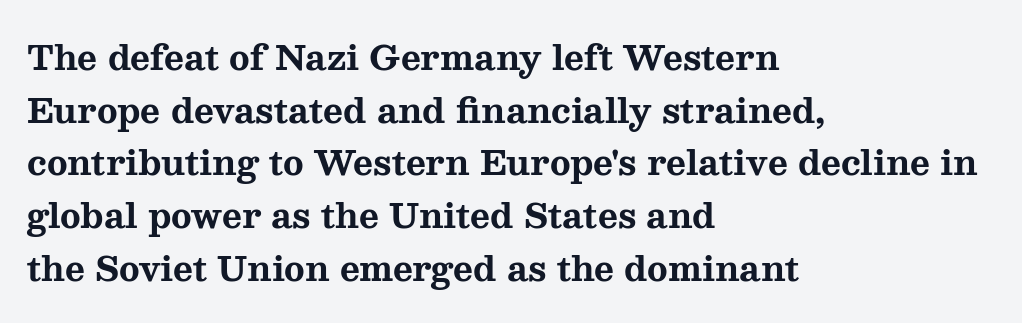
These lines are rendered in a variable-pitch font. The setting favours the left margin, as ordinary paragraphs usually do. Regular leading. A typesetter would mark this as roman, not italic. Underline: absent. This is heavy type, rendered in bold.
